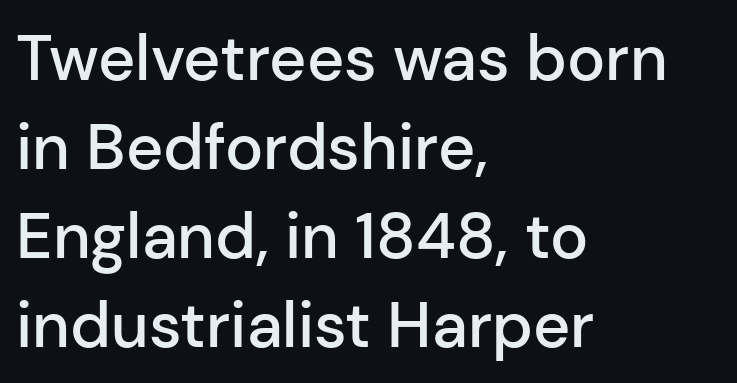
Q: Is the text bold? A: Semi-bold.
Q: Is the text italic (slanted)? A: No, it is upright.
Q: Is the typeface a serif or a sans-serif typeface? A: Sans-serif.
Q: Is the text underlined? A: No.
Q: How is the paragraph aligned? A: Left-aligned.
Q: Is the spacing between letters normal or unusually wide? A: Normal.
Q: Is the spacing between lines tight, normal or loose? A: Normal.
Q: Width (condensed, normal, or wide)? A: Normal.
Q: Stroke contrast? A: Low.
Q: x-height? A: Medium.
Q: Monospaced? A: No.
